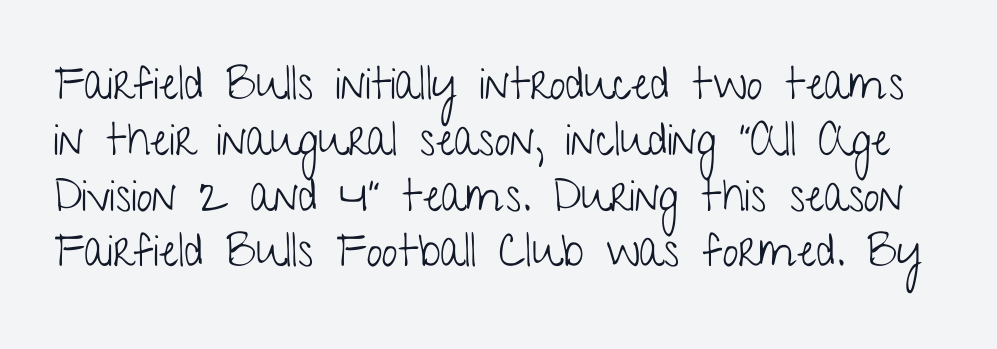
Q: Is the text bold? A: No.
Q: Is the text italic (slanted)? A: No, it is upright.
Q: Is the typeface a serif or a sans-serif typeface? A: Sans-serif.
Q: Is the text underlined? A: No.
Q: Is the spacing between letters normal or unusually wide? A: Normal.
Q: Width (condensed, normal, or wide)? A: Condensed.
Q: Stroke contrast? A: Low.
Q: x-height? A: Medium.
Q: Monospaced? A: No.
